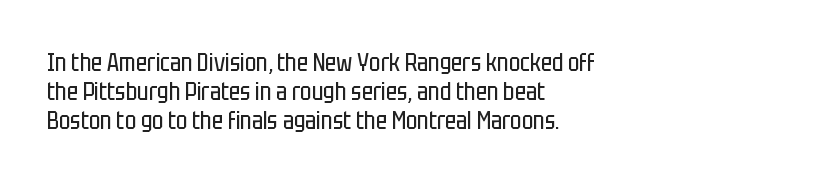
The strokes carry an ordinary text weight at most. Default kerning and tracking; the words read as compact shapes. The gap between lines stays unmarked. Does the lettering tilt? It doesn't — this is upright.
